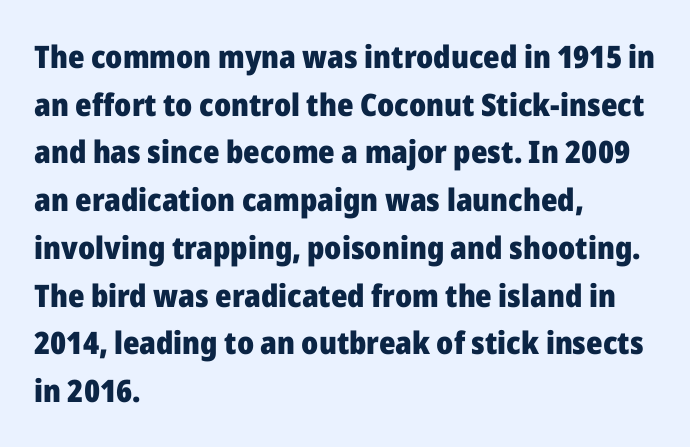
Q: Is the text bold? A: Yes.
Q: Is the text italic (slanted)? A: No, it is upright.
Q: Is the typeface a serif or a sans-serif typeface? A: Sans-serif.
Q: Is the text underlined? A: No.
Q: How is the paragraph aligned? A: Left-aligned.
Q: Is the spacing between letters normal or unusually wide? A: Normal.
Q: Is the spacing between lines tight, normal or loose? A: Normal.
Q: Width (condensed, normal, or wide)? A: Normal.
Q: Stroke contrast? A: Low.
Q: x-height? A: Medium.
Q: Monospaced? A: No.
